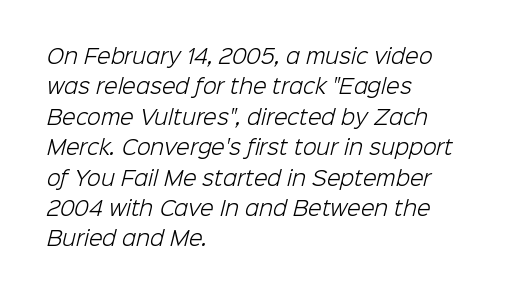
A typesetter would call this leading conventional body-copy spacing. Where is the straight margin? On the left. Stem width sits at or under what a default text font uses. The words here are not underlined.
